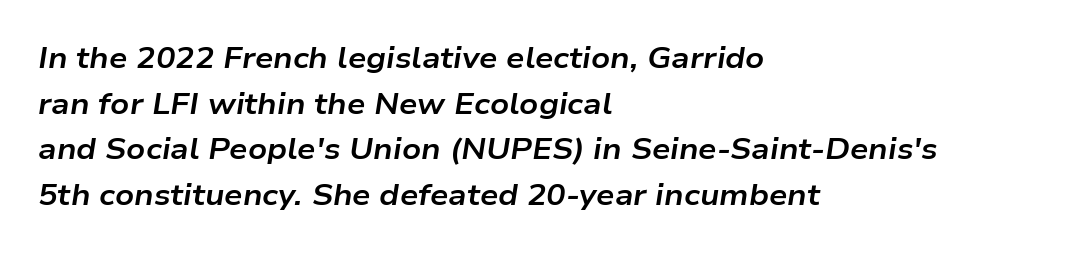
The image shows 29 px bold, wide type, italic (leaning right); set left-aligned, normal line spacing (1.57x), normal letter spacing, not underlined; low stroke contrast and a medium x-height.
